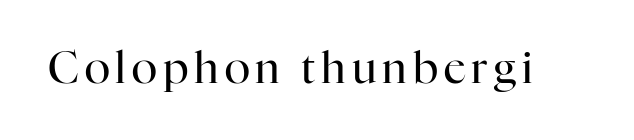
{"serif": "yes", "italic": "no", "bold": "no", "weight": "regular", "width": "normal", "stroke_contrast": "high", "x_height": "medium", "monospaced": "no", "underline": "no", "glyph_px": 43}
